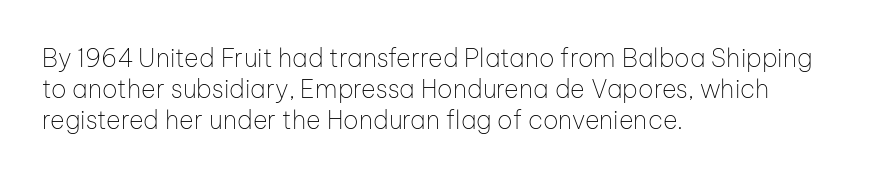
{"italic": "no", "bold": "no", "underline": "no", "align": "left", "line_spacing_ratio": 1.24, "letter_spacing": "normal", "letter_spacing_em": 0.0, "glyph_px": 25}
